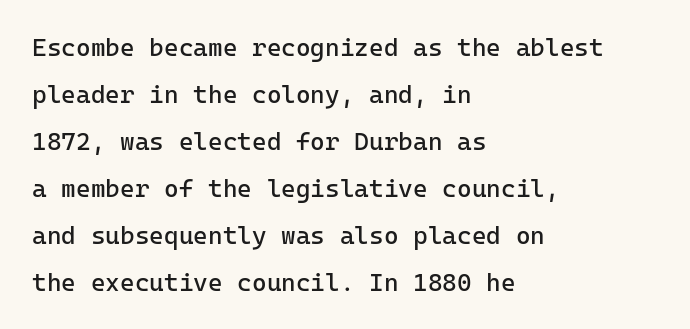
The image shows 25 px text type, upright; set left-aligned, line spacing 1.88x, normal letter spacing, not underlined.
